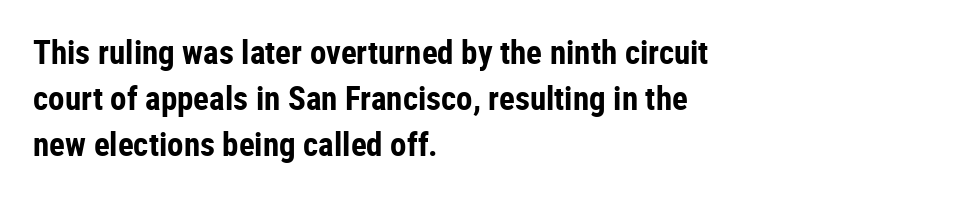
The image shows 33 px bold, condensed sans-serif type, upright; set left-aligned, normal line spacing (1.4x), normal letter spacing, not underlined; low stroke contrast and a medium x-height.
